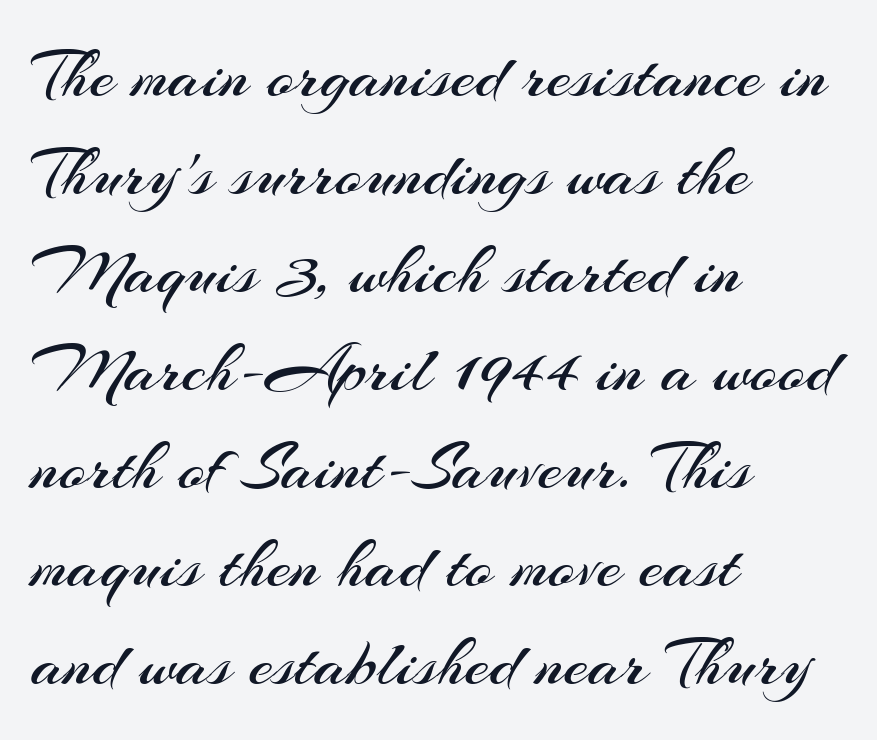
The image shows 70 px regular-weight sans-serif type; set left-aligned, normal line spacing (1.4x), normal letter spacing, not underlined; medium stroke contrast and a small x-height.
